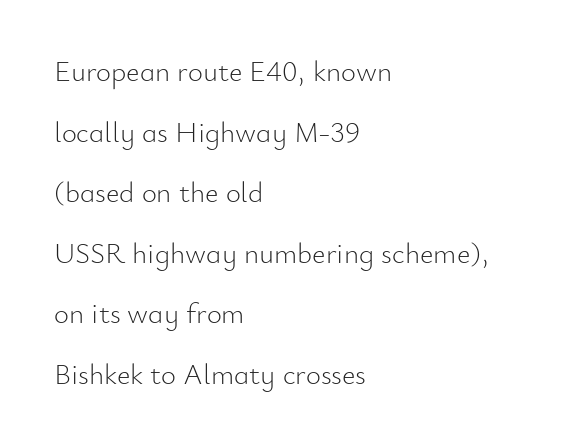
{"serif": "no", "italic": "no", "bold": "no", "weight": "light", "width": "normal", "stroke_contrast": "low", "x_height": "small", "monospaced": "no", "underline": "no", "align": "left", "line_spacing": "loose", "line_spacing_ratio": 2.09, "letter_spacing": "normal", "letter_spacing_em": 0.0, "glyph_px": 29}
